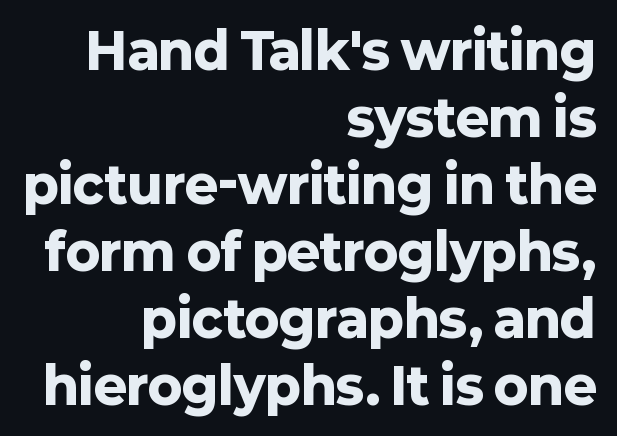
{"serif": "no", "italic": "no", "bold": "yes", "weight": "heavy", "width": "normal", "stroke_contrast": "low", "x_height": "medium", "monospaced": "no", "underline": "no", "align": "right", "line_spacing": "normal", "line_spacing_ratio": 1.34, "letter_spacing": "normal", "letter_spacing_em": 0.0, "glyph_px": 50}
